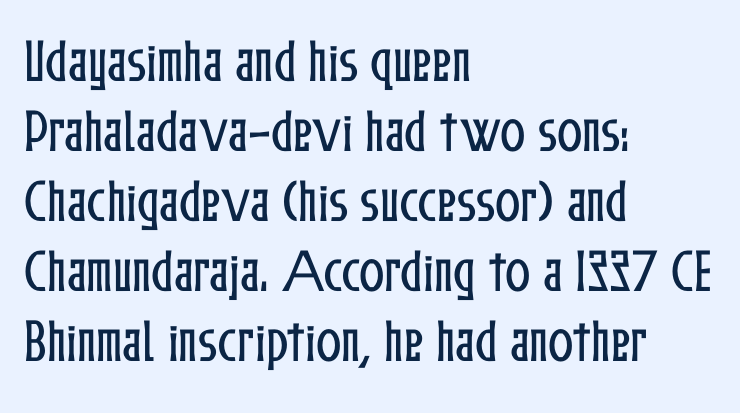
{"italic": "no", "width": "condensed", "stroke_contrast": "low", "x_height": "medium", "monospaced": "no", "underline": "no", "align": "left", "line_spacing": "normal", "line_spacing_ratio": 1.49, "letter_spacing": "normal", "letter_spacing_em": 0.0, "glyph_px": 47}
